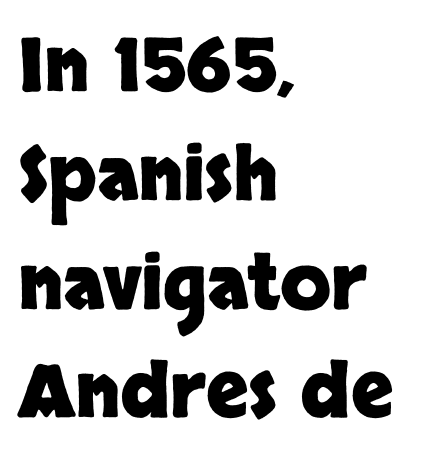
The image shows 74 px heavy sans-serif type, upright; set left-aligned, normal line spacing (1.47x), normal letter spacing, not underlined; low stroke contrast and a large x-height.
